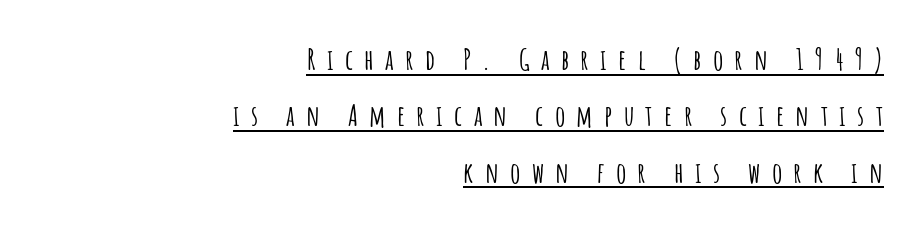
Q: Is the text italic (slanted)? A: No, it is upright.
Q: Is the typeface a serif or a sans-serif typeface? A: Sans-serif.
Q: Is the text underlined? A: Yes.
Q: How is the paragraph aligned? A: Right-aligned.
Q: Is the spacing between letters normal or unusually wide? A: Unusually wide.
Q: Is the spacing between lines tight, normal or loose? A: Loose.
Q: Width (condensed, normal, or wide)? A: Condensed.
Q: Stroke contrast? A: Low.
Q: x-height? A: Large.
Q: Monospaced? A: No.
